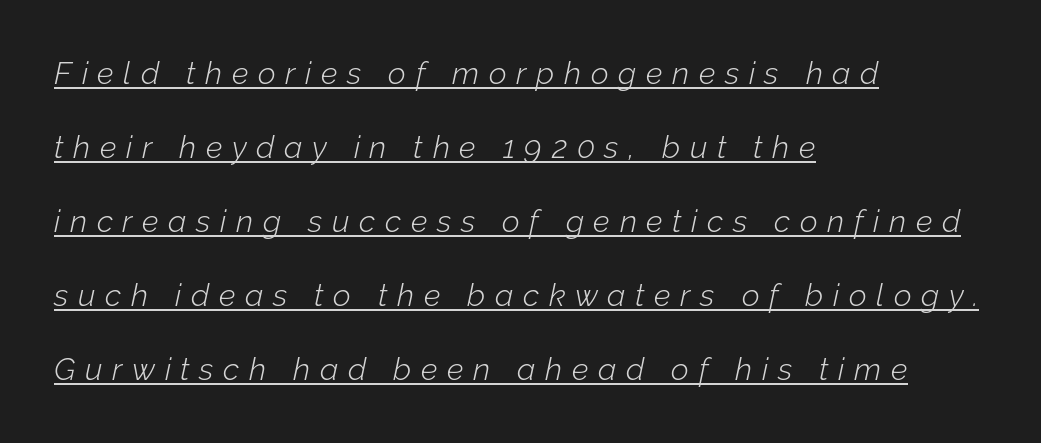
{"italic": "yes", "lean": "right", "slant_degrees": 12, "bold": "no", "weight": "light", "width": "normal", "stroke_contrast": "low", "x_height": "medium", "monospaced": "no", "underline": "yes", "align": "left", "line_spacing": "loose", "line_spacing_ratio": 2.39, "letter_spacing": "wide", "letter_spacing_em": 0.31, "glyph_px": 31}
